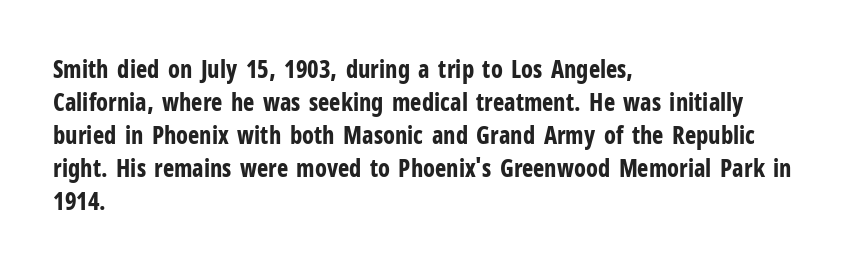
The tracking reads as untouched default to a designer's eye. Check the space under the baseline: it is left empty. The letters stand straight up with perfectly vertical stems. Each line starts at the same left margin while the right side varies. Weight check: bold — yes, fully. These lines sit exactly where default settings would place them.
